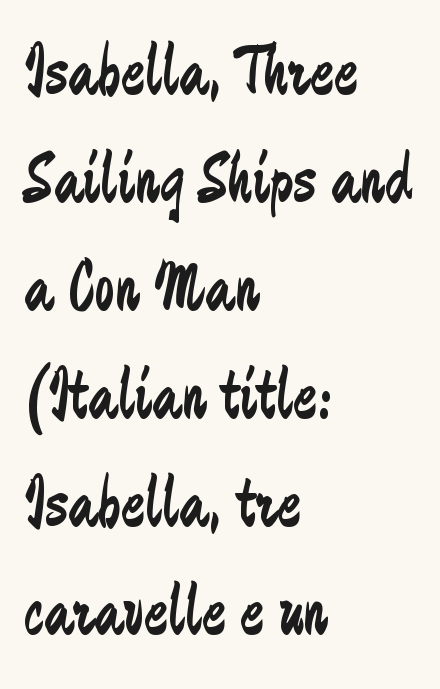
Q: Is the text bold? A: No.
Q: Is the text italic (slanted)? A: Yes.
Q: Is the typeface a serif or a sans-serif typeface? A: Sans-serif.
Q: Is the text underlined? A: No.
Q: How is the paragraph aligned? A: Left-aligned.
Q: Is the spacing between letters normal or unusually wide? A: Normal.
Q: Is the spacing between lines tight, normal or loose? A: Normal.
Q: Width (condensed, normal, or wide)? A: Condensed.
Q: Stroke contrast? A: Low.
Q: x-height? A: Small.
Q: Monospaced? A: No.
